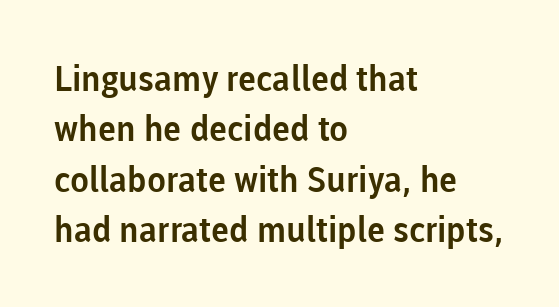
The image shows 35 px sans-serif type, upright; set left-aligned, normal line spacing (1.44x), normal letter spacing, not underlined; low stroke contrast and a medium x-height.
